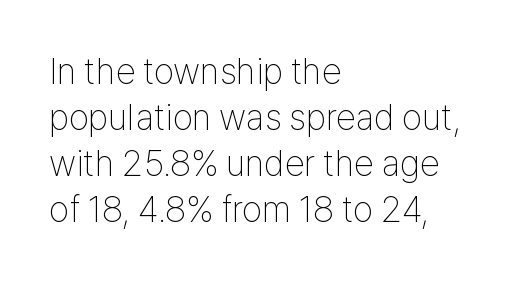
The image shows 36 px thin, condensed sans-serif type, upright; set left-aligned, normal line spacing (1.28x), normal letter spacing, not underlined; low stroke contrast and a medium x-height.
